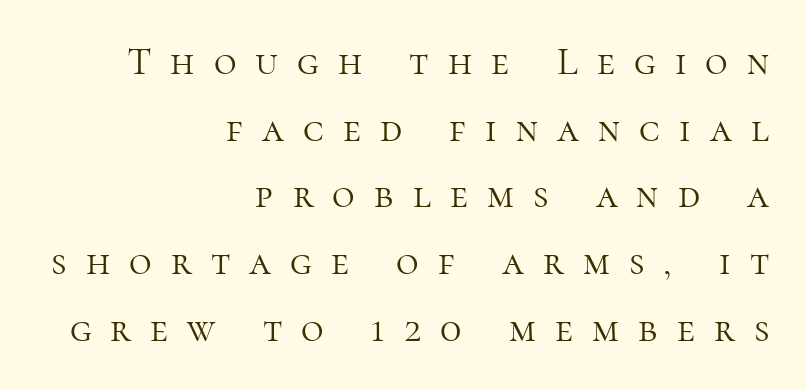
Each letter keeps its own natural width here, so spacing adapts to shape. The font sits on the lighter half of the weight spectrum, regular included. It's the straight-up-and-down kind of type. The specimen omits any rule beneath the text block's lines. A flush-right, rag-left setting is used for this passage.
